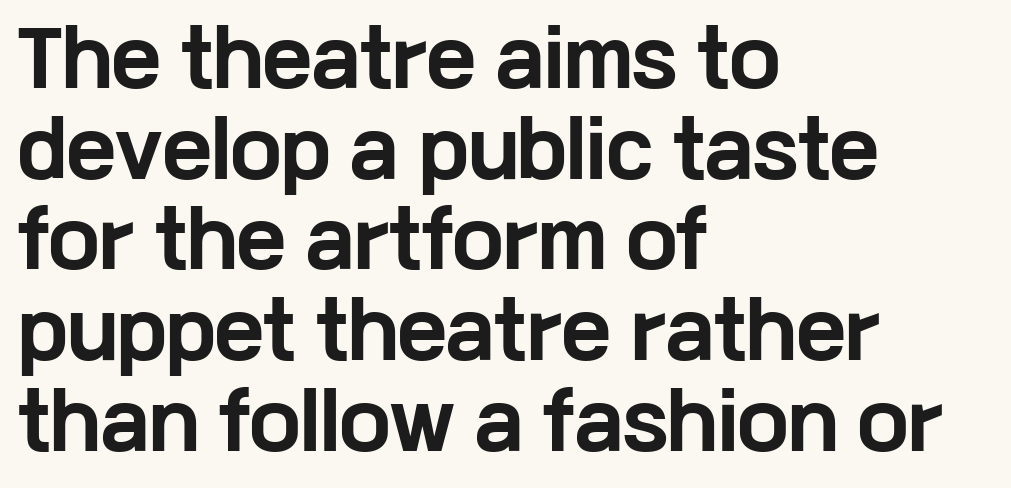
Beneath every word, the page is bare. The rendering keeps characters at their native spacing. The face used here is a sans, in the tradition of grotesques and geometrics. This sample has the flowing, uneven cadence of proportional lettering. Style check: upright. Leftover space on each line is placed entirely after the last word.
